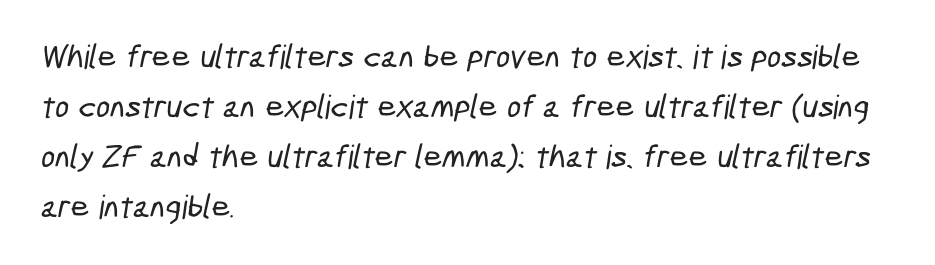
Q: Is the typeface a serif or a sans-serif typeface? A: Sans-serif.
Q: Is the text underlined? A: No.
Q: How is the paragraph aligned? A: Left-aligned.
Q: Is the spacing between letters normal or unusually wide? A: Normal.
Q: Is the spacing between lines tight, normal or loose? A: Normal.
Q: Width (condensed, normal, or wide)? A: Condensed.
Q: Stroke contrast? A: Low.
Q: x-height? A: Medium.
Q: Monospaced? A: No.
